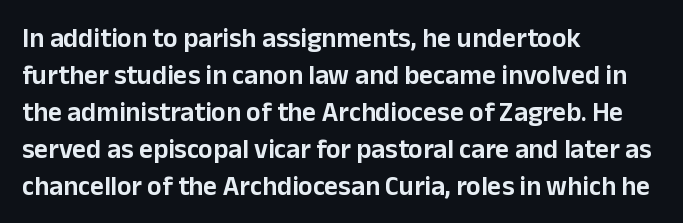
The image shows 27 px text type, upright; set left-aligned, normal line spacing (1.37x), normal letter spacing, not underlined.
